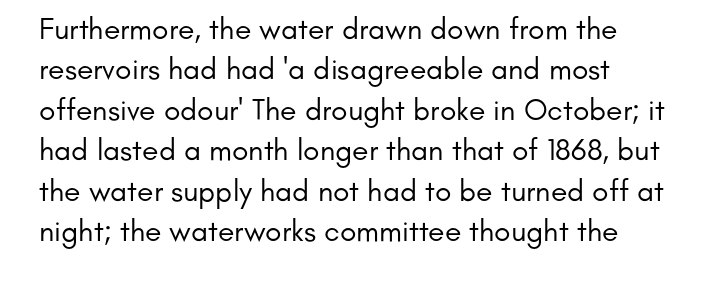
Leading matches the norm, producing a regular column. Classification — sans serif. The zone under the glyphs is completely vacant. Weight: in the light-to-regular range.
